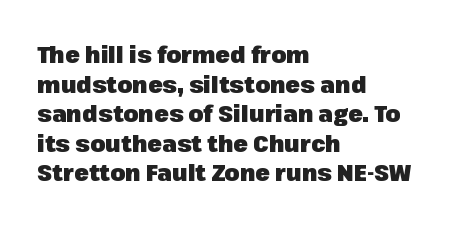
Q: Is the text bold? A: Yes.
Q: Is the text italic (slanted)? A: No, it is upright.
Q: Is the text underlined? A: No.
Q: How is the paragraph aligned? A: Left-aligned.
Q: Is the spacing between letters normal or unusually wide? A: Normal.
